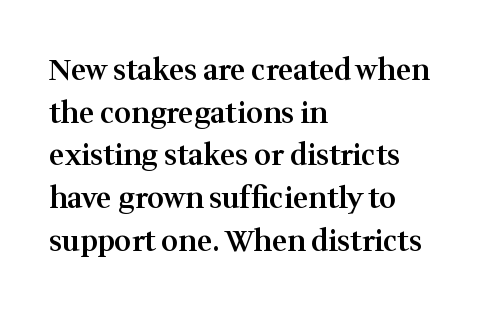
What weight is shown? A semibold, between regular and bold. Unmarked baselines from the first word to the last. Italic: no, the glyphs are upright roman. In CSS terms this would be text-align: left. The font family rendered here belongs to the serif group.
